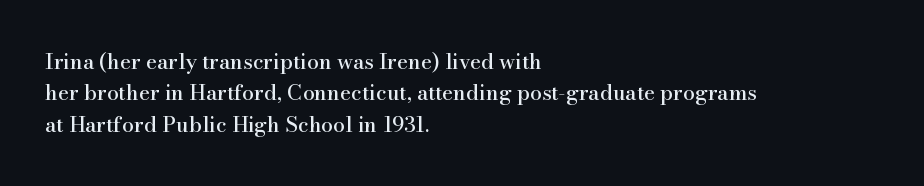
Unmarked baselines from the first word to the last. Every character sits straight up, as roman type does. The lines in this sample share a left origin and differ only in where they stop. Summary of vertical rhythm: regular, with standard interline spacing. Inter-character spacing is left at the font's built-in metrics.
